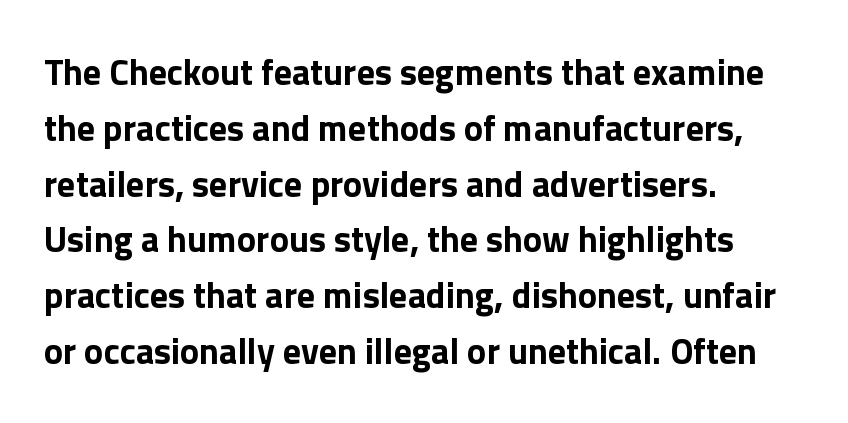
Q: Is the text bold? A: Yes.
Q: Is the text italic (slanted)? A: No, it is upright.
Q: Is the typeface a serif or a sans-serif typeface? A: Sans-serif.
Q: Is the text underlined? A: No.
Q: How is the paragraph aligned? A: Left-aligned.
Q: Is the spacing between letters normal or unusually wide? A: Normal.
Q: Is the spacing between lines tight, normal or loose? A: Normal.
Q: Width (condensed, normal, or wide)? A: Normal.
Q: Stroke contrast? A: Low.
Q: x-height? A: Medium.
Q: Monospaced? A: No.
